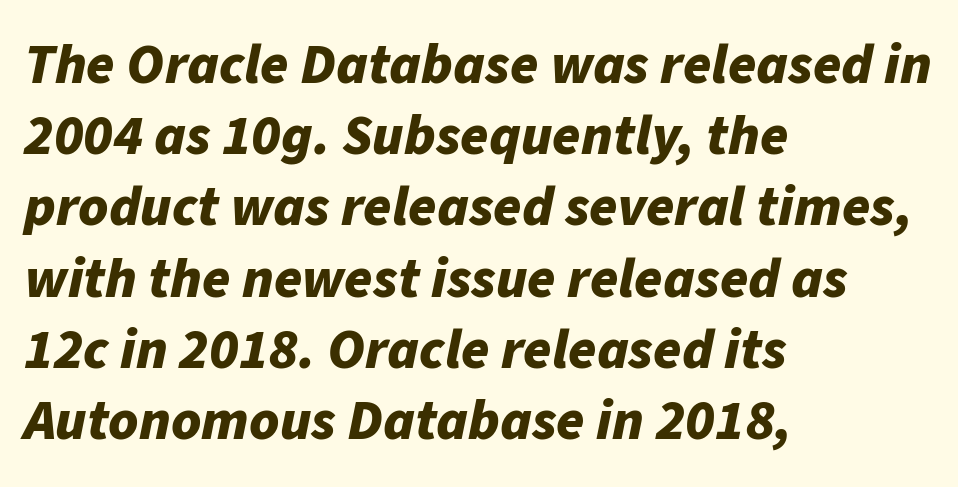
The image shows 57 px bold type, italic (leaning right); set left-aligned, normal line spacing (1.25x), normal letter spacing, not underlined; low stroke contrast and a medium x-height.
